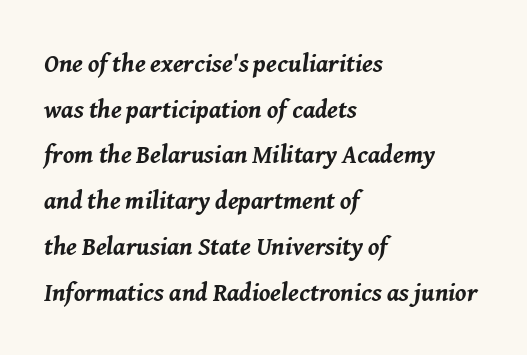
Q: Is the text bold? A: Yes.
Q: Is the text italic (slanted)? A: Yes, it leans right by about 8 degrees.
Q: Is the text underlined? A: No.
Q: How is the paragraph aligned? A: Left-aligned.
Q: Is the spacing between letters normal or unusually wide? A: Normal.
